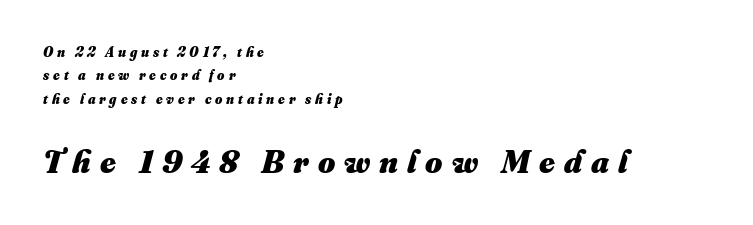
Q: Is the text bold? A: Yes.
Q: Is the text underlined? A: No.
Q: How is the paragraph aligned? A: Left-aligned.
Q: Is the spacing between letters normal or unusually wide? A: Unusually wide.
Q: Is the spacing between lines tight, normal or loose? A: Normal.
Q: Which block of text is set in a larger size, the first (top) or the second (bottom)? A: The second (bottom) one.
Q: Width (condensed, normal, or wide)? A: Normal.
Q: Stroke contrast? A: Medium.
Q: x-height? A: Small.
Q: Monospaced? A: No.
